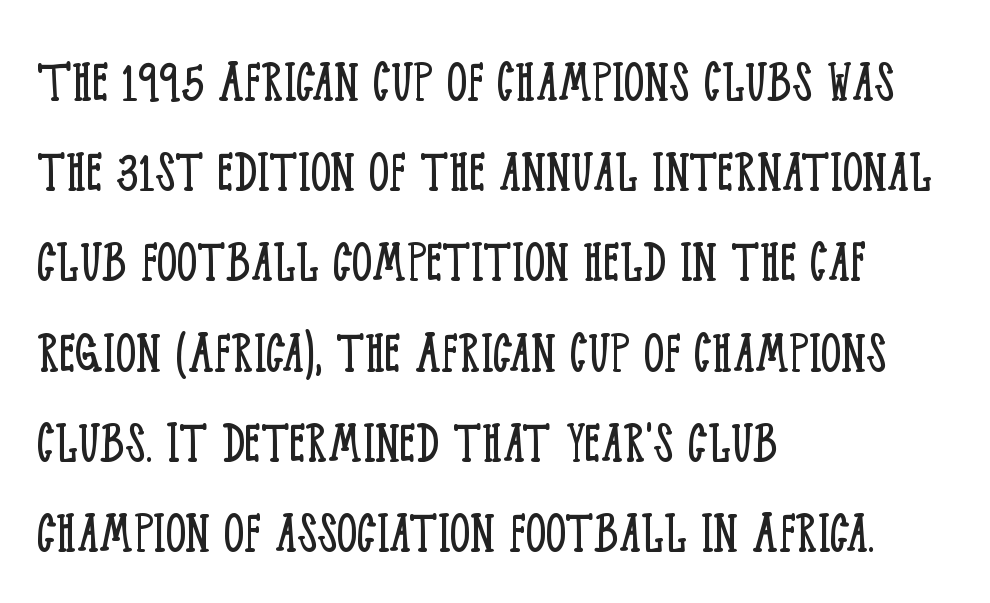
{"serif": "yes", "italic": "no", "bold": "no", "weight": "light", "width": "condensed", "stroke_contrast": "low", "x_height": "large", "monospaced": "no", "underline": "no", "align": "left", "line_spacing": "normal", "line_spacing_ratio": 1.41, "letter_spacing": "normal", "letter_spacing_em": 0.0, "glyph_px": 64}
